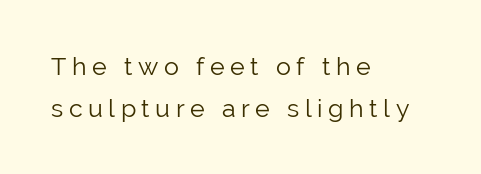
Q: Is the text bold? A: No.
Q: Is the text italic (slanted)? A: No, it is upright.
Q: Is the text underlined? A: No.
Q: How is the paragraph aligned? A: Left-aligned.
Q: Is the spacing between letters normal or unusually wide? A: Unusually wide.
Q: Is the spacing between lines tight, normal or loose? A: Normal.
